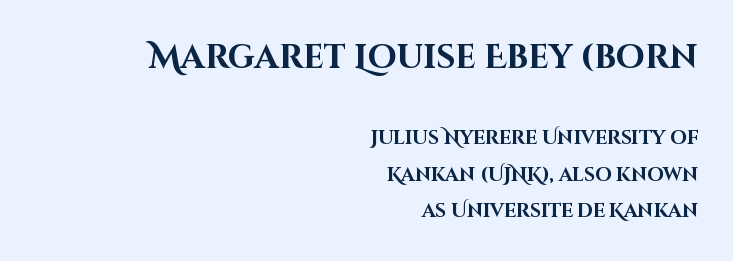
Q: Is the text bold? A: Yes.
Q: Is the text italic (slanted)? A: No, it is upright.
Q: Is the typeface a serif or a sans-serif typeface? A: Sans-serif.
Q: Is the text underlined? A: No.
Q: How is the paragraph aligned? A: Right-aligned.
Q: Is the spacing between letters normal or unusually wide? A: Normal.
Q: Is the spacing between lines tight, normal or loose? A: Loose.
Q: Which block of text is set in a larger size, the first (top) or the second (bottom)? A: The first (top) one.
Q: Width (condensed, normal, or wide)? A: Normal.
Q: Stroke contrast? A: High.
Q: x-height? A: Large.
Q: Monospaced? A: No.
